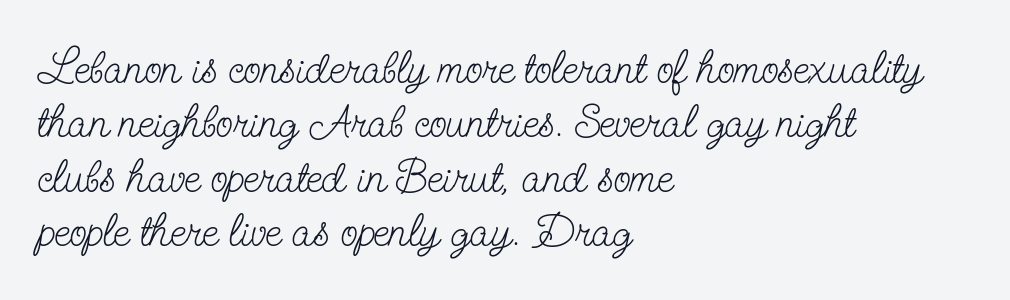
Q: Is the text bold? A: No.
Q: Is the text italic (slanted)? A: Yes.
Q: Is the typeface a serif or a sans-serif typeface? A: Serif.
Q: Is the text underlined? A: No.
Q: How is the paragraph aligned? A: Left-aligned.
Q: Is the spacing between letters normal or unusually wide? A: Normal.
Q: Width (condensed, normal, or wide)? A: Condensed.
Q: Stroke contrast? A: Low.
Q: x-height? A: Small.
Q: Monospaced? A: No.
